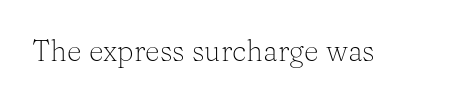
Any mark beneath the type? The region is blank. The face used here is proportionally spaced, like ordinary book or web type. Heft: none added — not bold. Quick note: not italic, upright.
